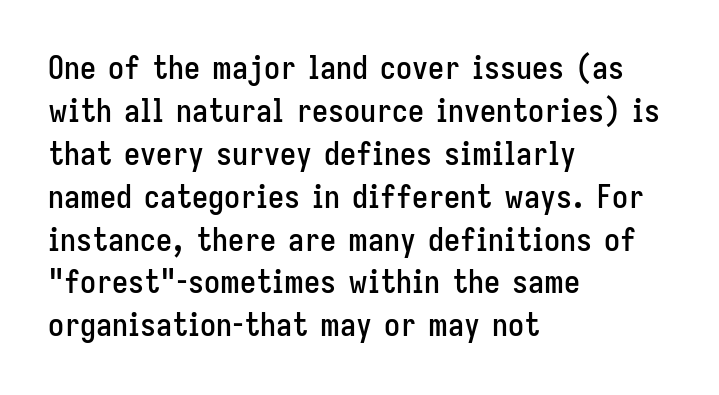
The image shows 32 px condensed sans-serif type, upright; set left-aligned, normal line spacing (1.34x), normal letter spacing, not underlined; low stroke contrast and a medium x-height.
